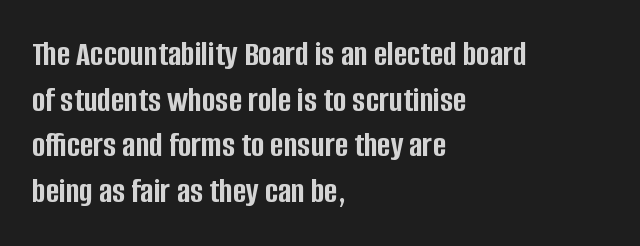
Q: Is the text bold? A: Yes.
Q: Is the text italic (slanted)? A: No, it is upright.
Q: Is the typeface a serif or a sans-serif typeface? A: Sans-serif.
Q: Is the text underlined? A: No.
Q: How is the paragraph aligned? A: Left-aligned.
Q: Is the spacing between letters normal or unusually wide? A: Normal.
Q: Is the spacing between lines tight, normal or loose? A: Normal.
Q: Width (condensed, normal, or wide)? A: Condensed.
Q: Stroke contrast? A: Low.
Q: x-height? A: Large.
Q: Monospaced? A: No.
